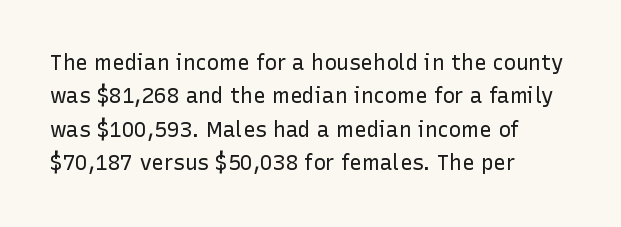
How would I describe the line gaps? Plain and ordinary. Weight: in the light-to-regular range. The type is set solid horizontally, with unmodified tracking. The lines are quadded left.
